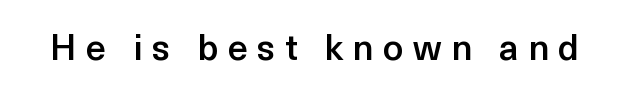
The image shows 36 px semibold sans-serif type, upright; set unusually wide letter spacing (+0.26 em), not underlined; a medium x-height.
